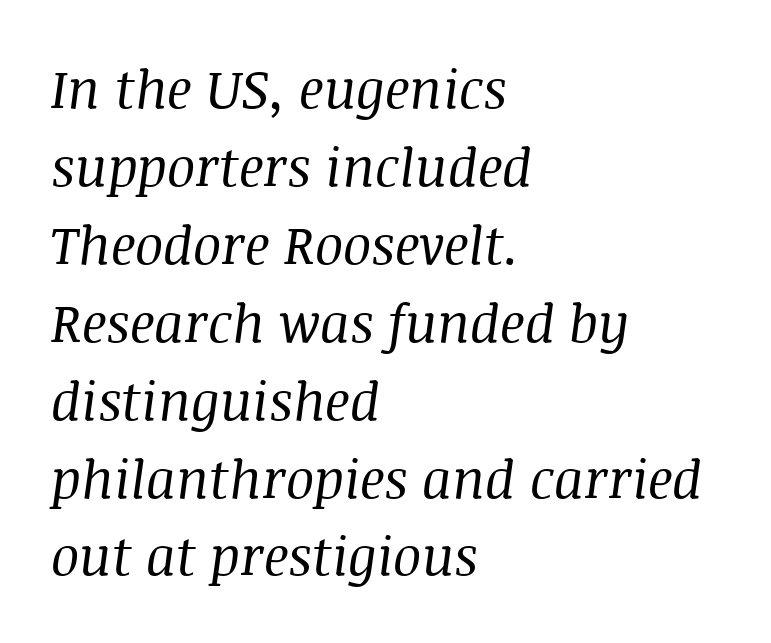
Q: Is the text bold? A: No.
Q: Is the text italic (slanted)? A: Yes, it leans right by about 8 degrees.
Q: Is the typeface a serif or a sans-serif typeface? A: Serif.
Q: Is the text underlined? A: No.
Q: How is the paragraph aligned? A: Left-aligned.
Q: Is the spacing between letters normal or unusually wide? A: Normal.
Q: Is the spacing between lines tight, normal or loose? A: Normal.
Q: Width (condensed, normal, or wide)? A: Normal.
Q: Stroke contrast? A: Medium.
Q: x-height? A: Large.
Q: Monospaced? A: No.
